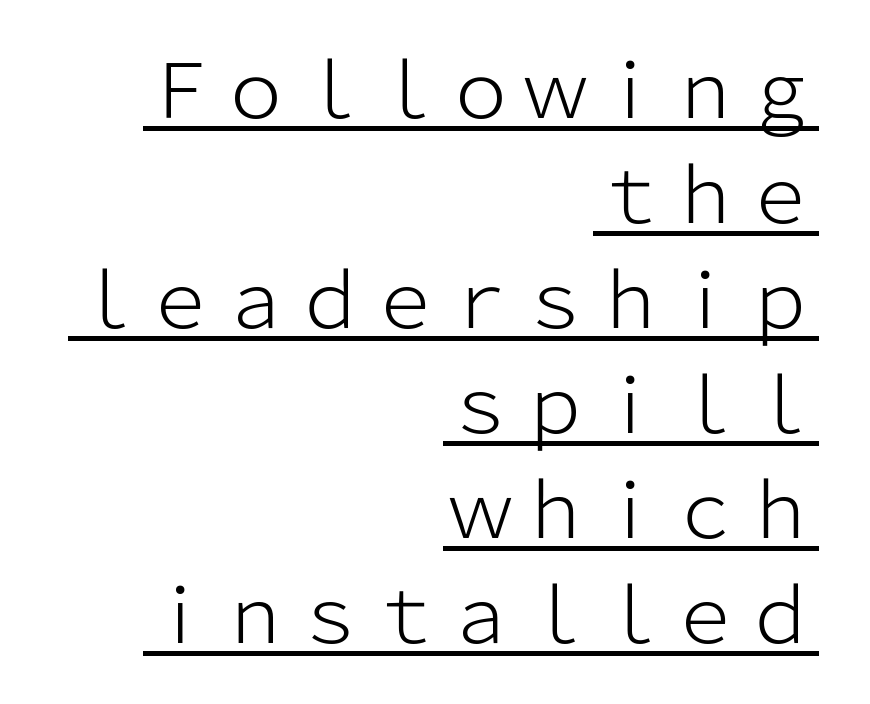
The image shows 75 px light sans-serif type, upright; set right-aligned, normal line spacing (1.4x), normal letter spacing, underlined; low stroke contrast and a medium x-height.
